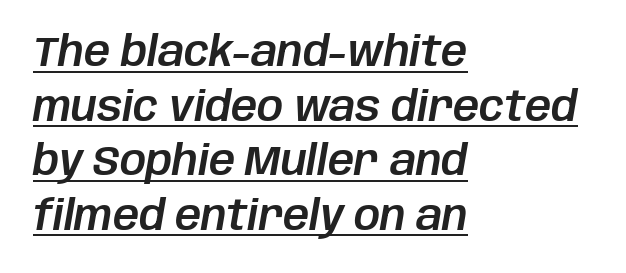
Q: Is the text italic (slanted)? A: Yes, it leans right by about 10 degrees.
Q: Is the text underlined? A: Yes.
Q: How is the paragraph aligned? A: Left-aligned.
Q: Is the spacing between letters normal or unusually wide? A: Normal.
Q: Is the spacing between lines tight, normal or loose? A: Normal.
Q: Width (condensed, normal, or wide)? A: Normal.
Q: Stroke contrast? A: Low.
Q: x-height? A: Large.
Q: Monospaced? A: No.
